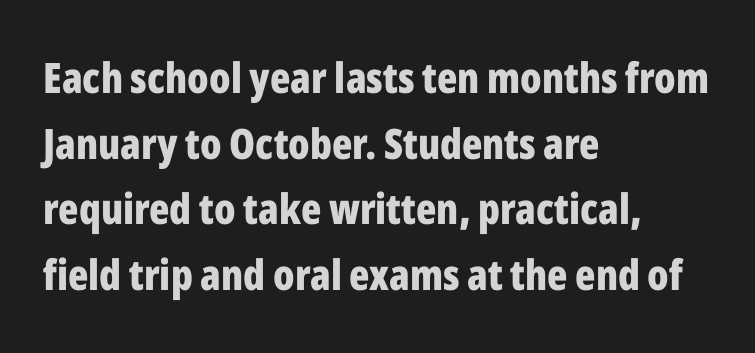
The image shows 42 px bold, condensed sans-serif type, upright; set left-aligned, normal line spacing (1.56x), normal letter spacing, not underlined; low stroke contrast and a medium x-height.
